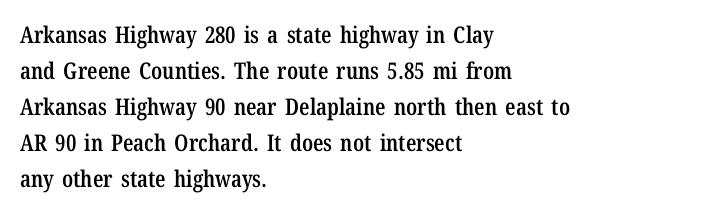
Visually the block forms a straight wall on the left and a jagged coastline on the right. Bold? Not quite — semibold, heavier than regular but stopping short. Horizontal bands of white between lines are of average thickness. Inter-character spacing is left at the font's built-in metrics.
